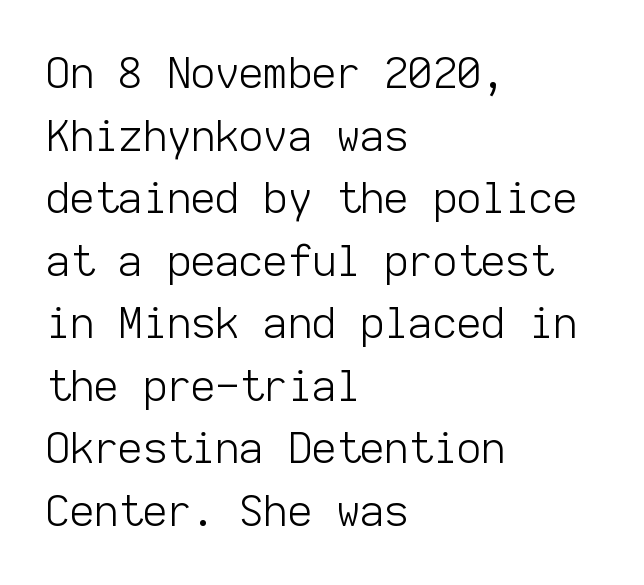
The image shows 42 px light sans-serif type, upright, monospaced; set left-aligned, normal line spacing (1.49x), normal letter spacing, not underlined; low stroke contrast and a medium x-height.
